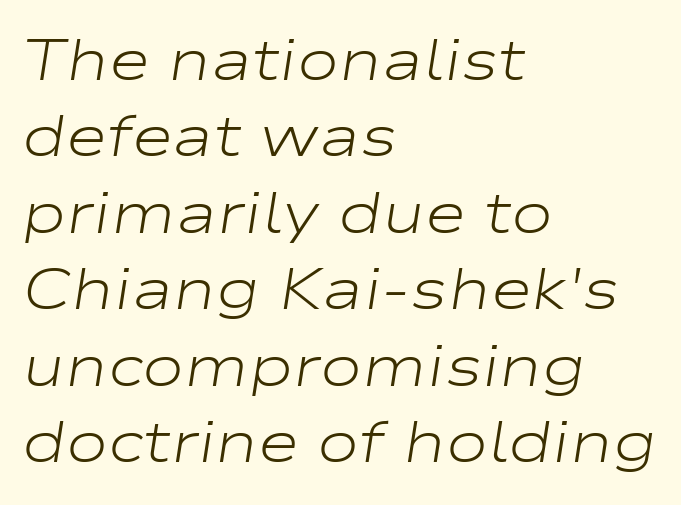
{"italic": "yes", "lean": "right", "slant_degrees": 9, "bold": "no", "weight": "light", "width": "wide", "stroke_contrast": "low", "x_height": "medium", "monospaced": "no", "underline": "no", "align": "left", "line_spacing": "normal", "line_spacing_ratio": 1.34, "letter_spacing": "normal", "letter_spacing_em": 0.0, "glyph_px": 57}
